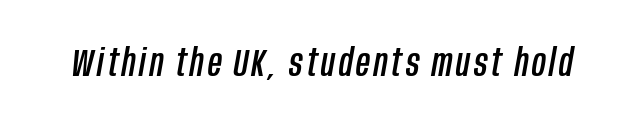
The image shows 38 px condensed type, italic (leaning right); set not underlined; low stroke contrast and a large x-height.
